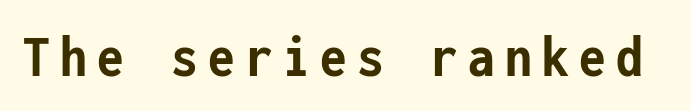
Quick note: not italic, upright. The baseline area is clear. Is this a fixed-width face? Yes — each glyph sits in an identical cell. The text was rendered using a sans face with plain stroke endings. The rendering uses a bold face; every stroke is thick and dark.
